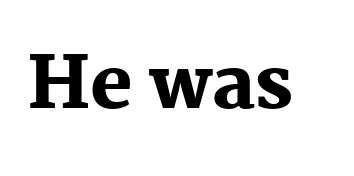
The image shows 71 px heavy serif type, upright; set normal letter spacing, not underlined; medium stroke contrast and a medium x-height.
